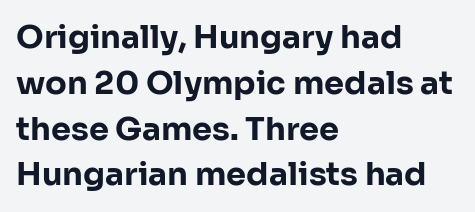
{"serif": "no", "italic": "no", "bold": "yes", "weight": "bold", "width": "normal", "stroke_contrast": "low", "x_height": "medium", "monospaced": "no", "underline": "no", "align": "left", "line_spacing": "normal", "line_spacing_ratio": 1.43, "letter_spacing": "normal", "letter_spacing_em": 0.0, "glyph_px": 32}
